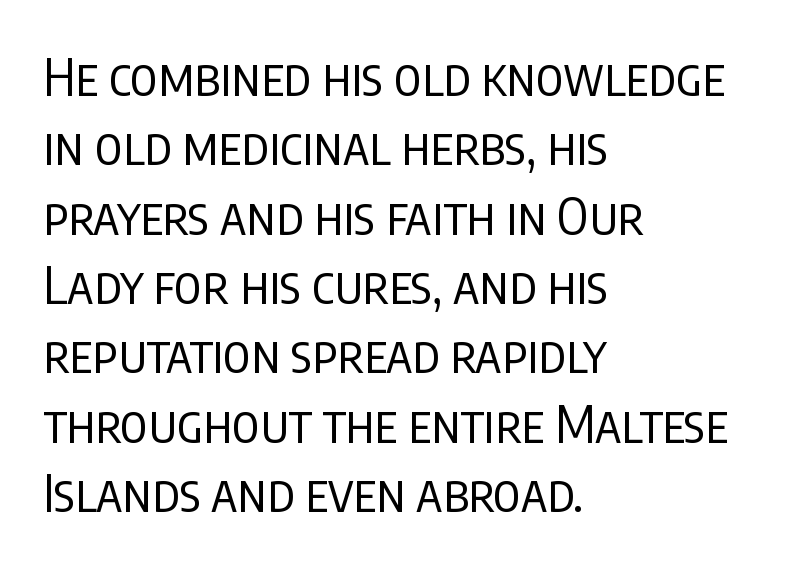
{"serif": "no", "italic": "no", "bold": "no", "weight": "regular", "width": "condensed", "stroke_contrast": "low", "x_height": "large", "monospaced": "no", "underline": "no", "align": "left", "line_spacing": "normal", "line_spacing_ratio": 1.36, "letter_spacing": "normal", "letter_spacing_em": 0.0, "glyph_px": 51}
